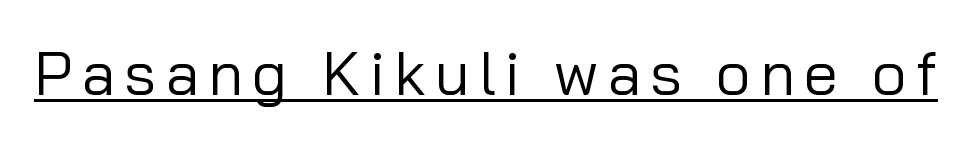
{"serif": "no", "italic": "no", "bold": "no", "weight": "regular", "width": "normal", "stroke_contrast": "low", "x_height": "medium", "monospaced": "no", "underline": "yes", "glyph_px": 61}
